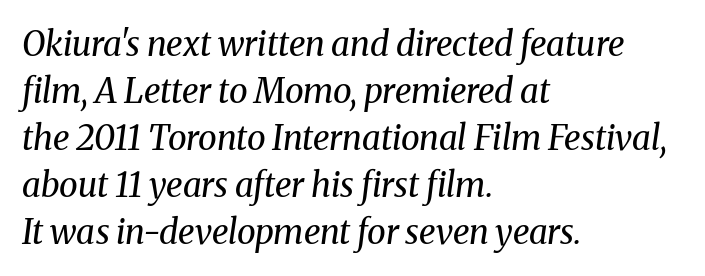
The letters look calm and open, with moderate or lighter stems. Left-aligned paragraph, ragged on the right. Just letters on the line, the space beneath them empty. The letters advance in unequal steps, a hallmark of proportional type. Designer's note — italics engaged. The rendering keeps characters at their native spacing.
